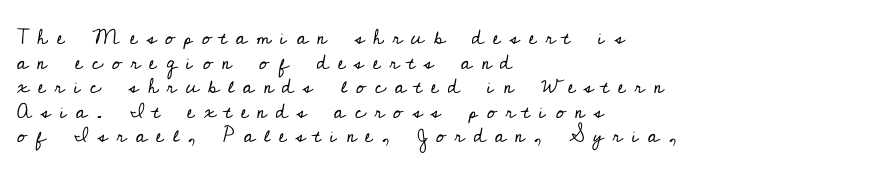
{"bold": "no", "underline": "no", "align": "left", "line_spacing_ratio": 1.17, "letter_spacing": "wide", "letter_spacing_em": 0.44, "glyph_px": 21}
